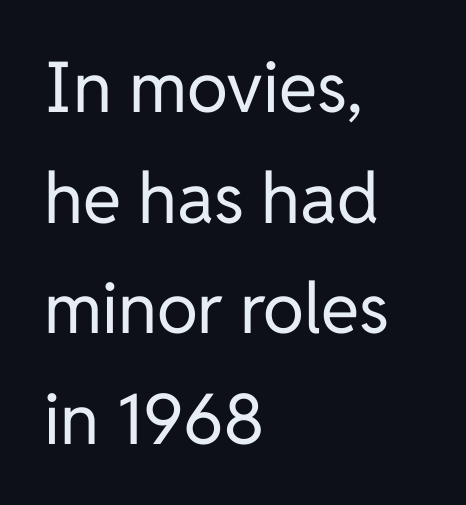
The axis of the letterforms is exactly vertical. Bold? No — there's no thickening of the strokes. The rendering anchors every line to the left-hand side. Character widths vary here, with narrow letters taking less room than wide ones.
